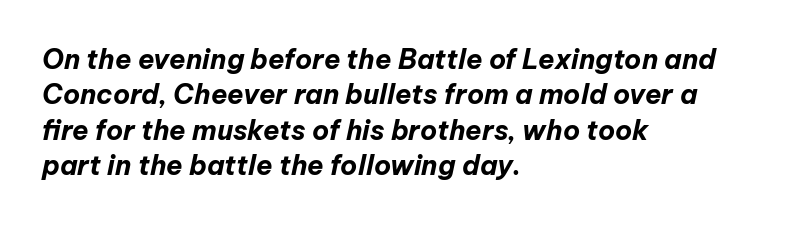
{"italic": "yes", "lean": "right", "slant_degrees": 12, "bold": "yes", "underline": "no", "align": "left", "line_spacing": "normal", "line_spacing_ratio": 1.31, "letter_spacing": "normal", "letter_spacing_em": 0.0, "glyph_px": 27}
